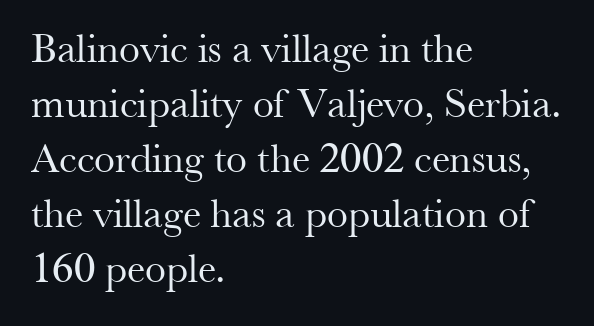
{"serif": "yes", "italic": "no", "bold": "no", "weight": "regular", "width": "normal", "stroke_contrast": "medium", "x_height": "small", "monospaced": "no", "underline": "no", "align": "left", "line_spacing": "normal", "line_spacing_ratio": 1.31, "letter_spacing": "normal", "letter_spacing_em": 0.0, "glyph_px": 42}
